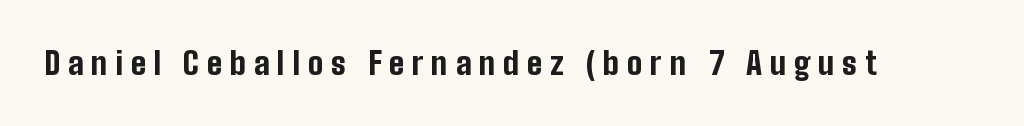
{"serif": "no", "italic": "no", "bold": "yes", "weight": "bold", "width": "condensed", "stroke_contrast": "low", "x_height": "medium", "monospaced": "no", "underline": "no", "letter_spacing": "wide", "letter_spacing_em": 0.25, "glyph_px": 31}
